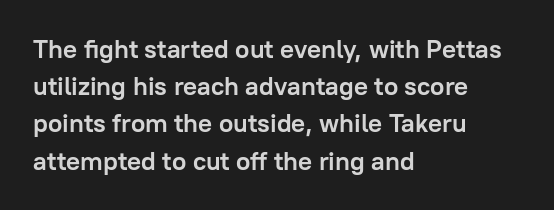
Q: Is the text bold? A: Yes.
Q: Is the text italic (slanted)? A: No, it is upright.
Q: Is the text underlined? A: No.
Q: How is the paragraph aligned? A: Left-aligned.
Q: Is the spacing between letters normal or unusually wide? A: Normal.
Q: Is the spacing between lines tight, normal or loose? A: Normal.
